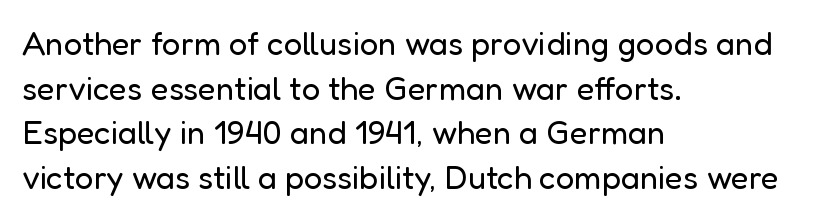
The image shows 33 px regular-weight sans-serif type, upright; set left-aligned, normal line spacing (1.35x), normal letter spacing, not underlined; low stroke contrast and a medium x-height.
